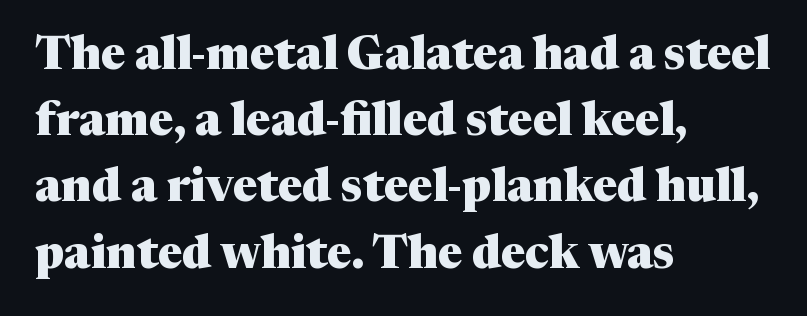
{"serif": "yes", "italic": "no", "bold": "yes", "weight": "heavy", "width": "normal", "stroke_contrast": "medium", "x_height": "medium", "monospaced": "no", "underline": "no", "align": "left", "line_spacing": "normal", "line_spacing_ratio": 1.44, "letter_spacing": "normal", "letter_spacing_em": 0.0, "glyph_px": 46}
